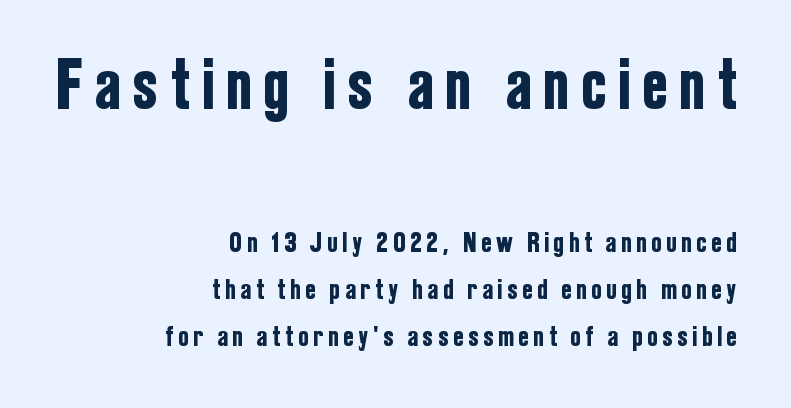
Q: Is the text italic (slanted)? A: No, it is upright.
Q: Is the typeface a serif or a sans-serif typeface? A: Sans-serif.
Q: Is the text underlined? A: No.
Q: How is the paragraph aligned? A: Right-aligned.
Q: Is the spacing between lines tight, normal or loose? A: Normal.
Q: Which block of text is set in a larger size, the first (top) or the second (bottom)? A: The first (top) one.
Q: Width (condensed, normal, or wide)? A: Condensed.
Q: Stroke contrast? A: Low.
Q: x-height? A: Medium.
Q: Monospaced? A: No.
